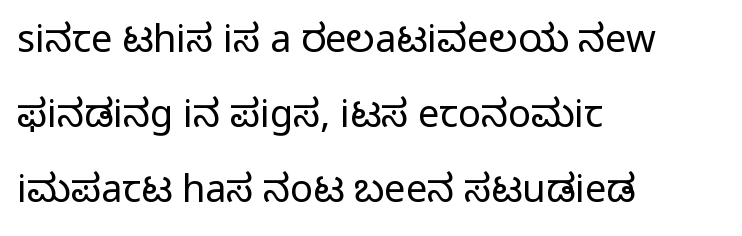
These lines are set flush left with a ragged right edge. The rendering shows plain stroke endings on the letterforms — a sans-serif design. Words float on clear page, feet unadorned. A typesetter would call this leading open, well beyond the default.
